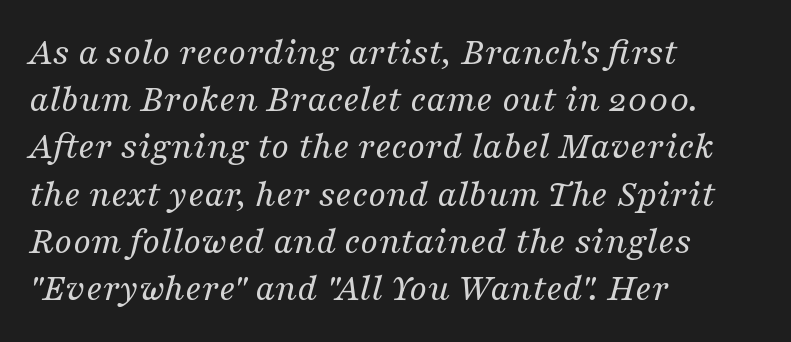
Q: Is the text bold? A: No.
Q: Is the text italic (slanted)? A: Yes, it leans right by about 16 degrees.
Q: Is the typeface a serif or a sans-serif typeface? A: Serif.
Q: Is the text underlined? A: No.
Q: How is the paragraph aligned? A: Left-aligned.
Q: Is the spacing between letters normal or unusually wide? A: Normal.
Q: Width (condensed, normal, or wide)? A: Normal.
Q: Stroke contrast? A: Medium.
Q: x-height? A: Medium.
Q: Monospaced? A: No.
